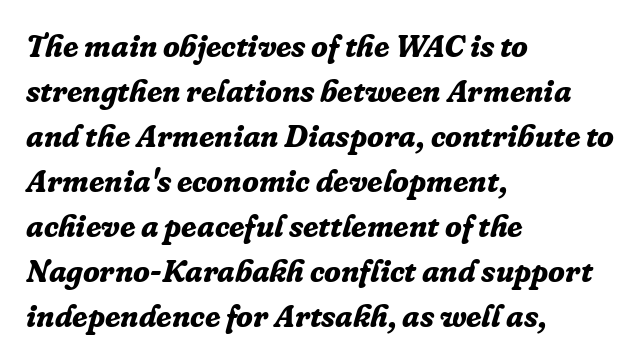
The letters are slanted; this is an italic face. How heavy is the stroke? Heavy — this is a bold. The letters sit at their default tracking, neither squeezed nor spread. Check where the strokes stop: tiny serifs finish them off. Regular leading. Casual observation: everything's shoved over to the left.
